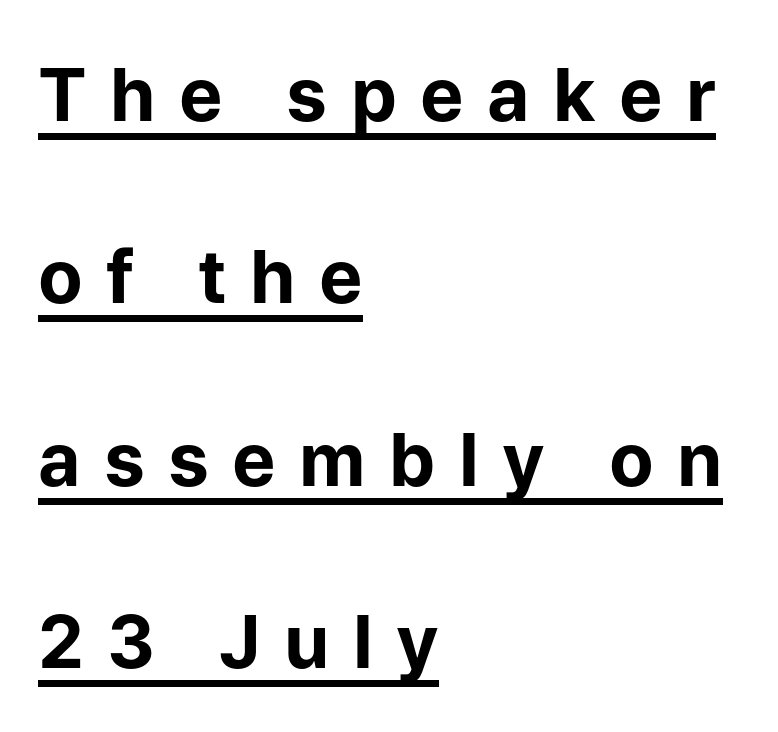
The passage shown is emphatically bold. One-word summary of the alignment: left. Someone cranked the tracking dial way up on this one. The rendering uses the underline text-decoration.
